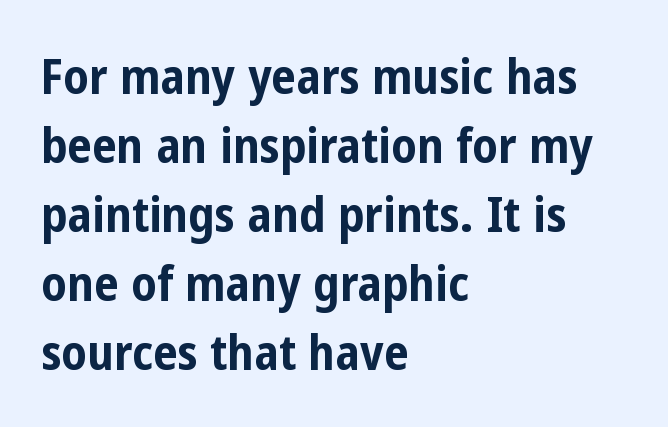
Q: Is the text bold? A: Yes.
Q: Is the text italic (slanted)? A: No, it is upright.
Q: Is the typeface a serif or a sans-serif typeface? A: Sans-serif.
Q: Is the text underlined? A: No.
Q: How is the paragraph aligned? A: Left-aligned.
Q: Is the spacing between letters normal or unusually wide? A: Normal.
Q: Is the spacing between lines tight, normal or loose? A: Normal.
Q: Width (condensed, normal, or wide)? A: Condensed.
Q: Stroke contrast? A: Low.
Q: x-height? A: Medium.
Q: Monospaced? A: No.
